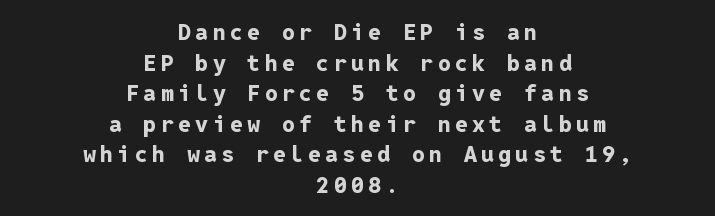
The image shows 23 px bold type, upright; set centered, normal line spacing (1.33x), not underlined.
